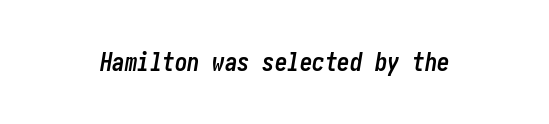
Emphasis by weight is at full strength: bold. Observe the lean: these are italic letterforms. Underlining? Definitely not there. Observe the ordinary spacing: letters are neighbours, not strangers.
